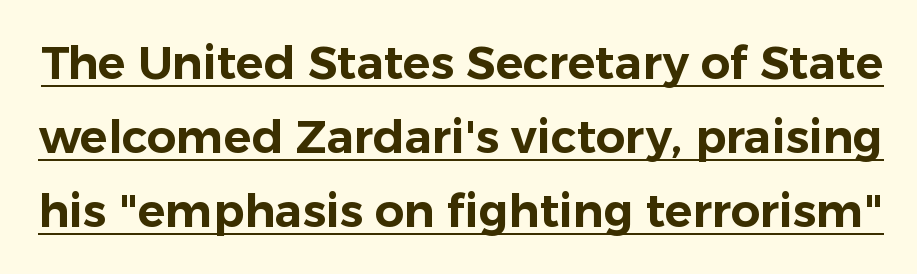
Q: Is the text italic (slanted)? A: No, it is upright.
Q: Is the typeface a serif or a sans-serif typeface? A: Sans-serif.
Q: Is the text underlined? A: Yes.
Q: Is the spacing between letters normal or unusually wide? A: Normal.
Q: Is the spacing between lines tight, normal or loose? A: Normal.
Q: Width (condensed, normal, or wide)? A: Normal.
Q: Stroke contrast? A: Low.
Q: x-height? A: Medium.
Q: Monospaced? A: No.
